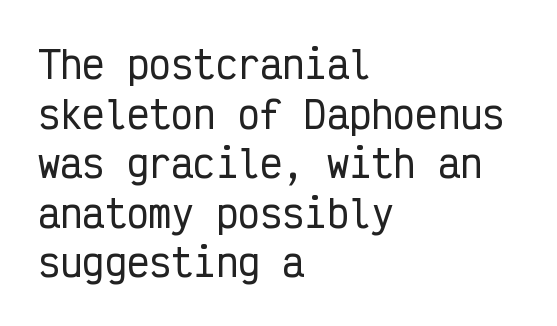
The image shows 37 px condensed sans-serif type, upright, monospaced; set left-aligned, normal line spacing (1.34x), normal letter spacing, not underlined; low stroke contrast and a medium x-height.
